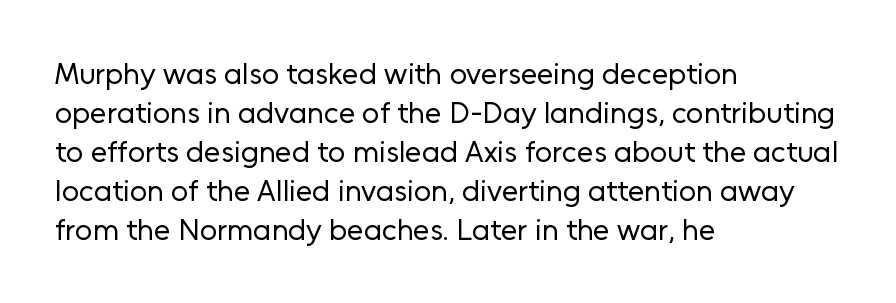
The image shows 30 px regular-weight sans-serif type, upright; set left-aligned, normal line spacing (1.3x), normal letter spacing, not underlined; low stroke contrast and a medium x-height.
